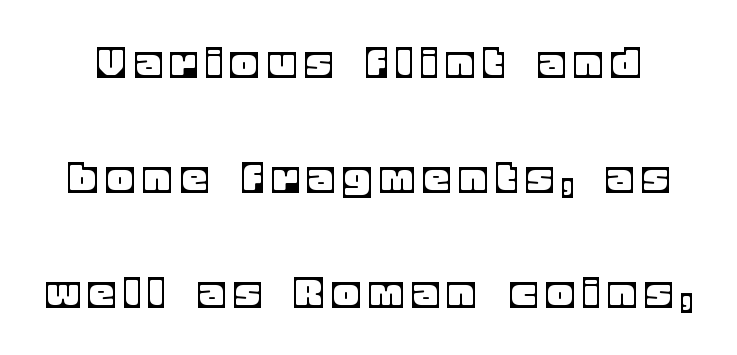
Style check: upright. The tracking jumps out immediately: characters are airy and widely separated. Character widths vary here, with narrow letters taking less room than wide ones. Is there much room between lines? Yes — plenty of vertical air separates them. The specimen omits any rule beneath the text block's lines.
